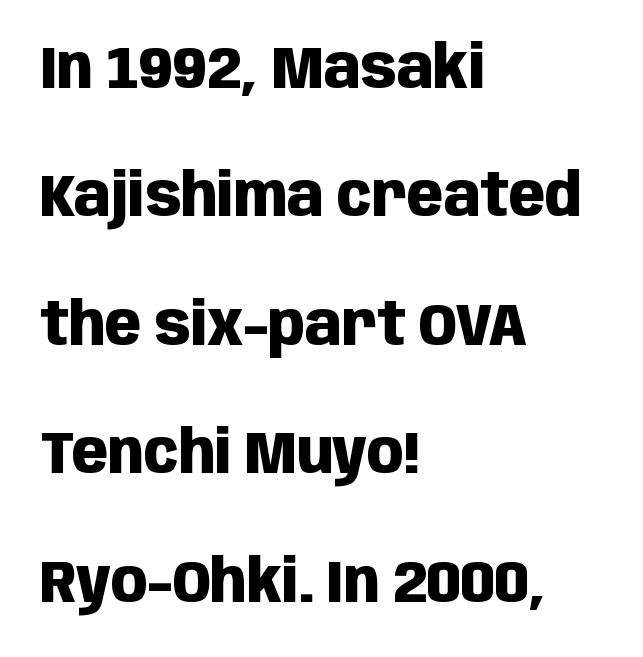
The image shows 60 px heavy, condensed sans-serif type, upright; set left-aligned, loose line spacing (2.14x), normal letter spacing, not underlined; low stroke contrast and a large x-height.
